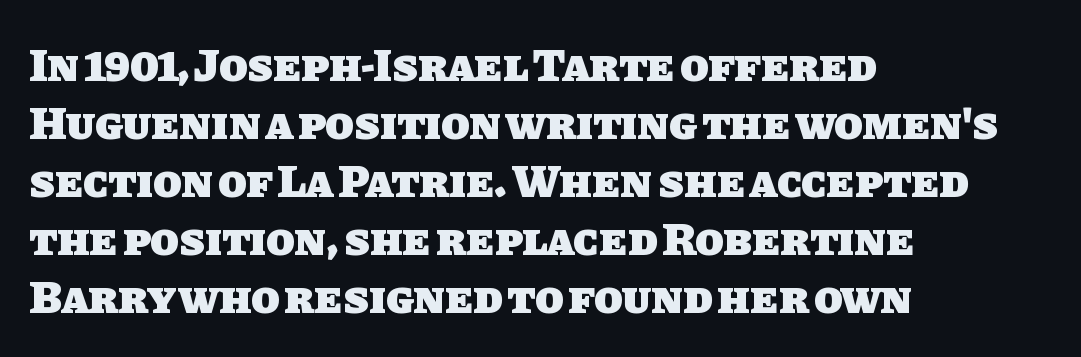
Q: Is the text bold? A: Yes.
Q: Is the typeface a serif or a sans-serif typeface? A: Sans-serif.
Q: Is the text underlined? A: No.
Q: How is the paragraph aligned? A: Left-aligned.
Q: Is the spacing between letters normal or unusually wide? A: Normal.
Q: Is the spacing between lines tight, normal or loose? A: Normal.
Q: Width (condensed, normal, or wide)? A: Normal.
Q: Stroke contrast? A: Low.
Q: x-height? A: Large.
Q: Monospaced? A: No.
